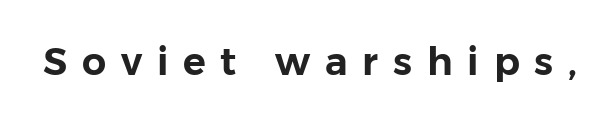
The image shows 38 px sans-serif type, upright; set unusually wide letter spacing (+0.39 em), not underlined; low stroke contrast and a medium x-height.
